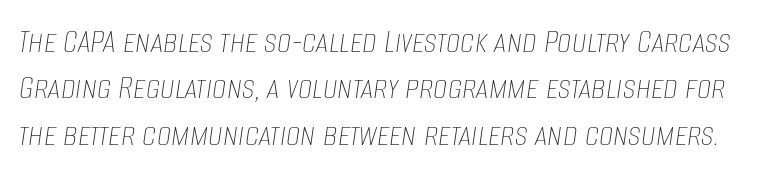
Has an underline been added? It has not. There's an unmistakable incline to the writing here. Is this a fixed-width face? No — the glyphs have proportional, varying widths. A typesetter would call this leading conventional body-copy spacing. Characters follow at the spacing the type designer built in.
